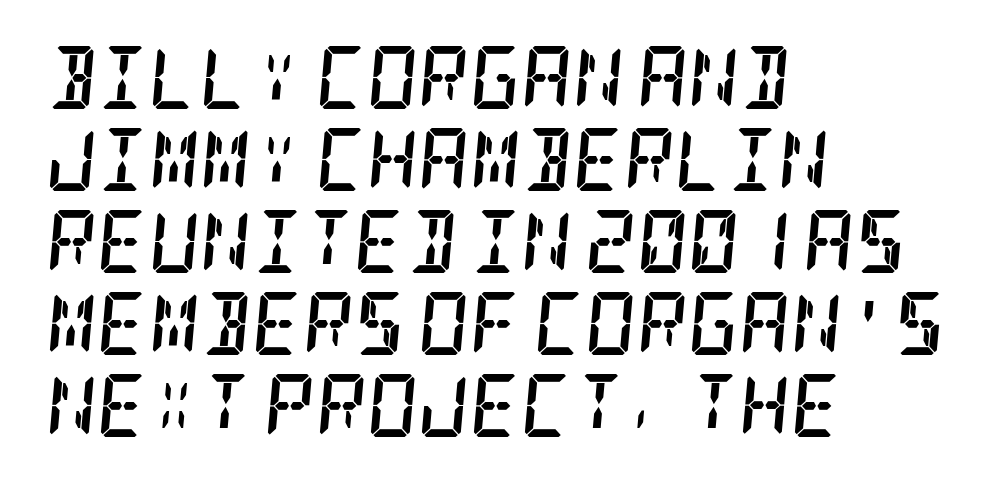
{"serif": "yes", "italic": "yes", "lean": "right", "slant_degrees": 5, "bold": "yes", "weight": "semibold", "width": "condensed", "stroke_contrast": "low", "x_height": "large", "underline": "no", "align": "left", "line_spacing": "normal", "line_spacing_ratio": 1.3, "letter_spacing": "normal", "letter_spacing_em": 0.0, "glyph_px": 63}
